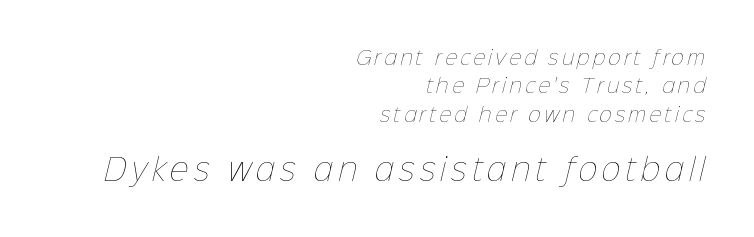
The image shows 29 px thin type; set right-aligned, normal line spacing (1.49x), not underlined; the second (bottom) block is 1.53x larger; low stroke contrast and a medium x-height.
